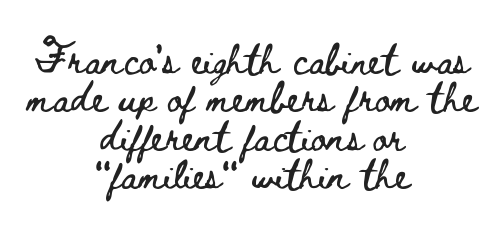
The image shows 29 px wide type; set centered, normal line spacing (1.32x), normal letter spacing, not underlined; low stroke contrast and a small x-height.
